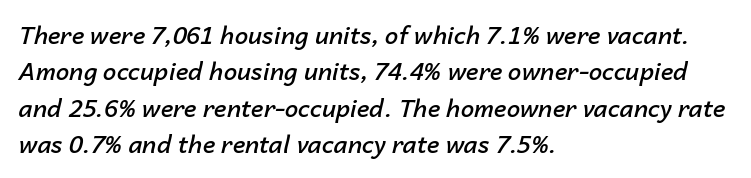
{"italic": "yes", "lean": "right", "slant_degrees": 14, "bold": "semi", "underline": "no", "align": "left", "line_spacing": "normal", "line_spacing_ratio": 1.52, "letter_spacing": "normal", "letter_spacing_em": 0.0, "glyph_px": 24}
